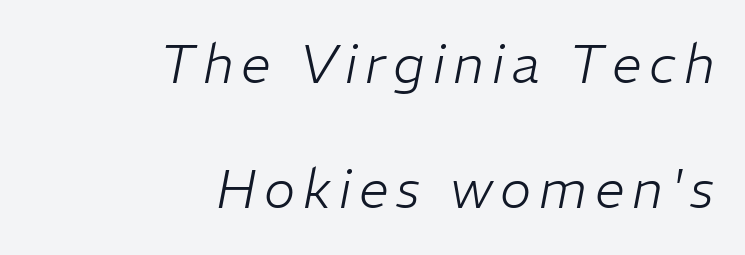
{"italic": "yes", "lean": "right", "slant_degrees": 11, "bold": "no", "weight": "light", "width": "normal", "stroke_contrast": "low", "x_height": "medium", "monospaced": "no", "underline": "no", "align": "right", "line_spacing": "loose", "line_spacing_ratio": 2.36, "glyph_px": 53}
